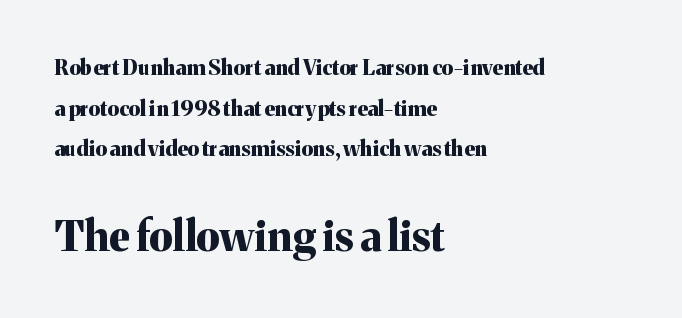
Q: Is the text bold? A: Yes.
Q: Is the text italic (slanted)? A: No, it is upright.
Q: Is the typeface a serif or a sans-serif typeface? A: Serif.
Q: Is the text underlined? A: No.
Q: How is the paragraph aligned? A: Left-aligned.
Q: Is the spacing between letters normal or unusually wide? A: Normal.
Q: Is the spacing between lines tight, normal or loose? A: Loose.
Q: Which block of text is set in a larger size, the first (top) or the second (bottom)? A: The second (bottom) one.
Q: Width (condensed, normal, or wide)? A: Normal.
Q: Stroke contrast? A: Medium.
Q: x-height? A: Medium.
Q: Monospaced? A: No.
